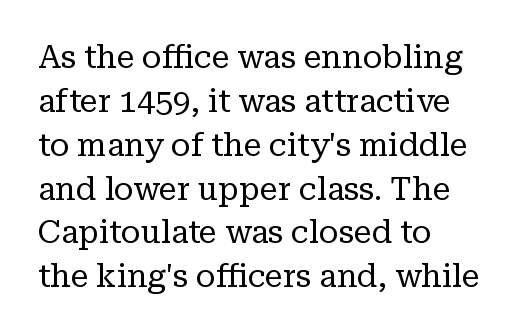
The image shows 32 px regular-weight serif type, upright; set left-aligned, normal line spacing (1.37x), normal letter spacing, not underlined; low stroke contrast and a medium x-height.
